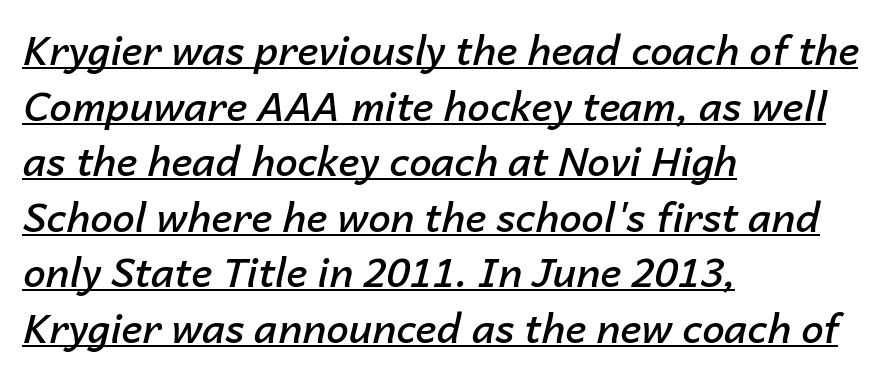
The image shows 40 px semibold type, italic (leaning right); set left-aligned, normal line spacing (1.39x), normal letter spacing, underlined; low stroke contrast and a medium x-height.
